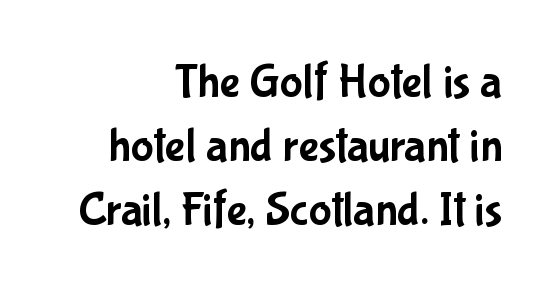
{"serif": "no", "italic": "no", "width": "condensed", "stroke_contrast": "low", "x_height": "medium", "monospaced": "no", "underline": "no", "align": "right", "line_spacing": "normal", "line_spacing_ratio": 1.33, "letter_spacing": "normal", "letter_spacing_em": 0.0, "glyph_px": 48}
